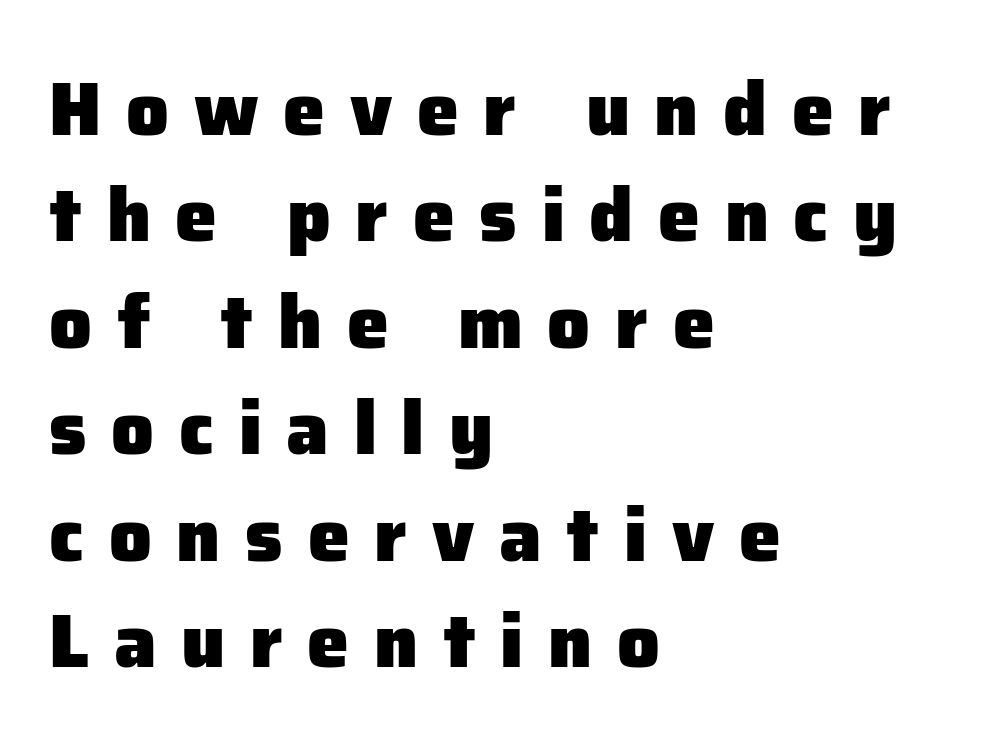
The image shows 75 px heavy sans-serif type, upright; set left-aligned, normal line spacing (1.42x), unusually wide letter spacing (+0.33 em), not underlined; low stroke contrast and a medium x-height.
